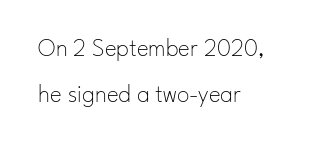
{"italic": "no", "bold": "no", "underline": "no", "align": "left", "line_spacing_ratio": 1.84, "letter_spacing": "normal", "letter_spacing_em": 0.0, "glyph_px": 25}
